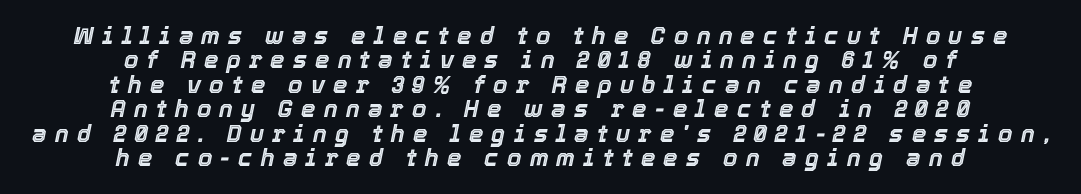
Honestly, the letter spacing is so wide it's the main thing you notice. Cramped leading. Notice how the passage keeps no hard edge, just a central spine. The gap between lines stays unmarked. The typography opts for an oblique posture over an upright one.
